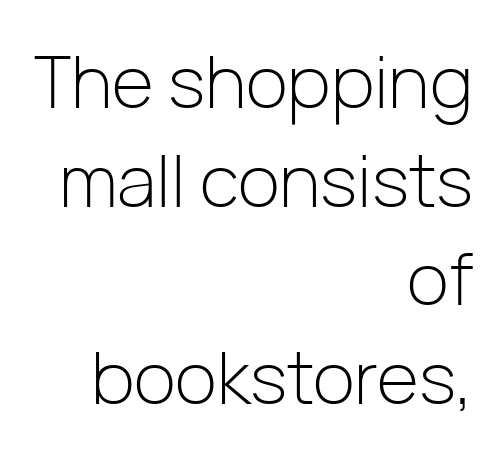
Q: Is the text bold? A: No.
Q: Is the text italic (slanted)? A: No, it is upright.
Q: Is the typeface a serif or a sans-serif typeface? A: Sans-serif.
Q: Is the text underlined? A: No.
Q: How is the paragraph aligned? A: Right-aligned.
Q: Is the spacing between letters normal or unusually wide? A: Normal.
Q: Is the spacing between lines tight, normal or loose? A: Normal.
Q: Width (condensed, normal, or wide)? A: Normal.
Q: Stroke contrast? A: Low.
Q: x-height? A: Medium.
Q: Monospaced? A: No.
